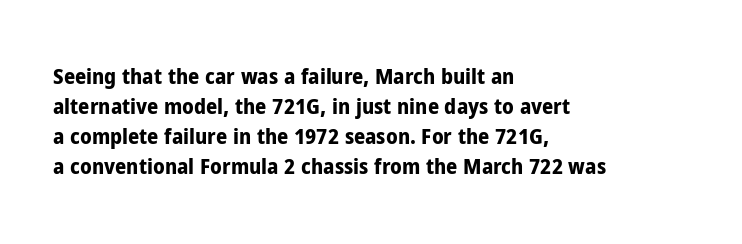
Q: Is the text bold? A: Yes.
Q: Is the text italic (slanted)? A: No, it is upright.
Q: Is the text underlined? A: No.
Q: How is the paragraph aligned? A: Left-aligned.
Q: Is the spacing between letters normal or unusually wide? A: Normal.
Q: Is the spacing between lines tight, normal or loose? A: Normal.
